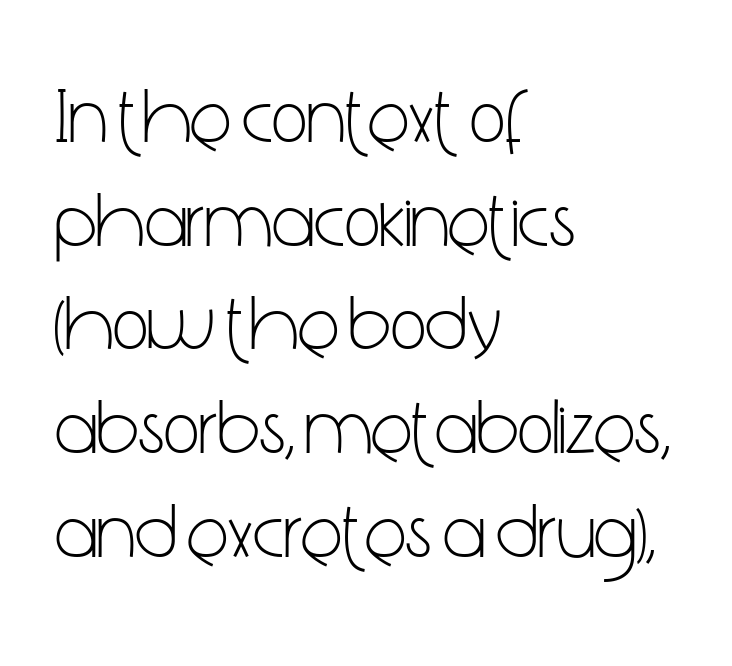
Q: Is the text bold? A: No.
Q: Is the text italic (slanted)? A: No, it is upright.
Q: Is the typeface a serif or a sans-serif typeface? A: Sans-serif.
Q: Is the text underlined? A: No.
Q: How is the paragraph aligned? A: Left-aligned.
Q: Is the spacing between letters normal or unusually wide? A: Normal.
Q: Is the spacing between lines tight, normal or loose? A: Normal.
Q: Width (condensed, normal, or wide)? A: Condensed.
Q: Stroke contrast? A: Low.
Q: x-height? A: Medium.
Q: Monospaced? A: No.
